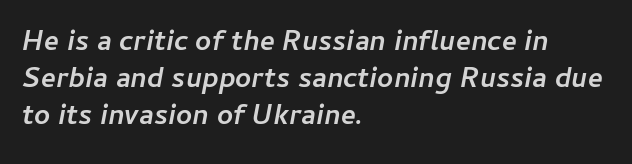
The image shows 28 px semibold type, italic (leaning right); set left-aligned, normal line spacing (1.32x), normal letter spacing, not underlined; low stroke contrast and a medium x-height.
